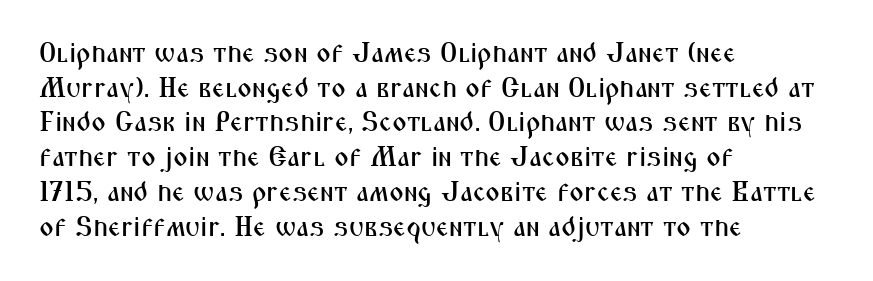
Q: Is the text italic (slanted)? A: No, it is upright.
Q: Is the typeface a serif or a sans-serif typeface? A: Sans-serif.
Q: Is the text underlined? A: No.
Q: How is the paragraph aligned? A: Left-aligned.
Q: Is the spacing between letters normal or unusually wide? A: Normal.
Q: Width (condensed, normal, or wide)? A: Condensed.
Q: Stroke contrast? A: Medium.
Q: x-height? A: Medium.
Q: Monospaced? A: No.
